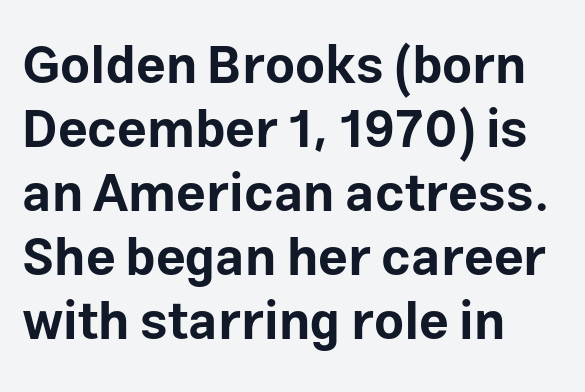
The image shows 52 px bold sans-serif type, upright; set left-aligned, line spacing 1.23x, normal letter spacing, not underlined; low stroke contrast and a medium x-height.
